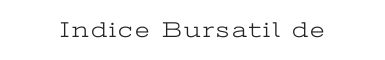
The specimen reads as upright at a glance. The face looks like a standard text weight, possibly lighter. Nobody drew a line under any word here.
